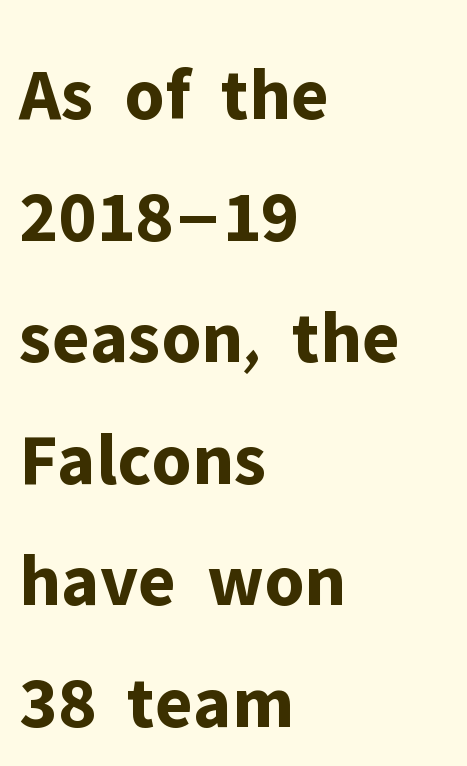
Q: Is the text bold? A: Yes.
Q: Is the text italic (slanted)? A: No, it is upright.
Q: Is the typeface a serif or a sans-serif typeface? A: Sans-serif.
Q: Is the text underlined? A: No.
Q: How is the paragraph aligned? A: Left-aligned.
Q: Is the spacing between letters normal or unusually wide? A: Normal.
Q: Is the spacing between lines tight, normal or loose? A: Normal.
Q: Width (condensed, normal, or wide)? A: Normal.
Q: Stroke contrast? A: Low.
Q: x-height? A: Medium.
Q: Monospaced? A: No.
